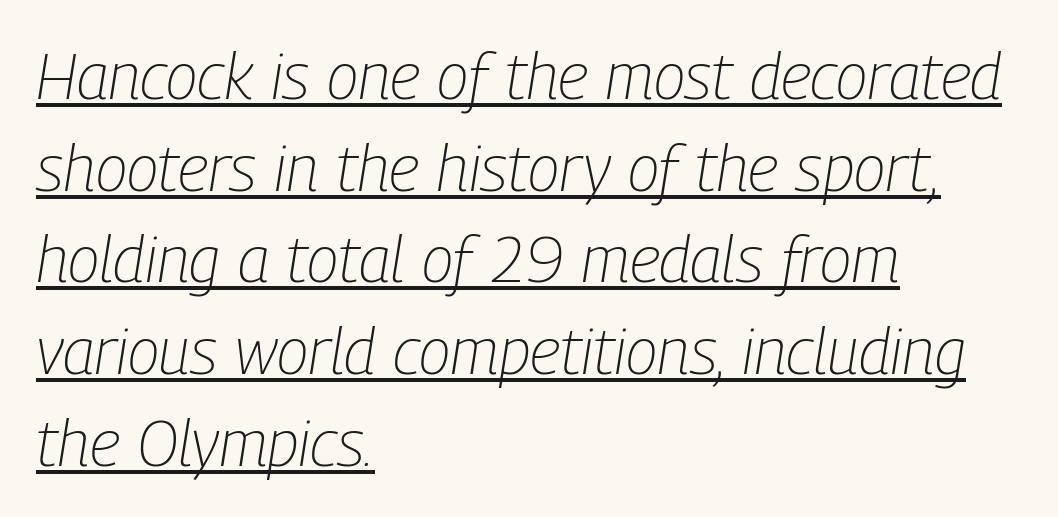
{"italic": "yes", "lean": "right", "slant_degrees": 9, "bold": "no", "weight": "light", "width": "condensed", "stroke_contrast": "low", "x_height": "medium", "monospaced": "no", "underline": "yes", "align": "left", "line_spacing": "normal", "line_spacing_ratio": 1.41, "letter_spacing": "normal", "letter_spacing_em": 0.0, "glyph_px": 65}
